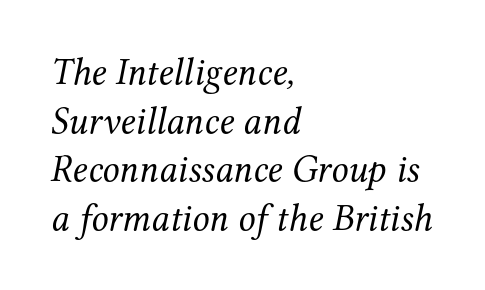
Yep, those are serifs on the letters. Typeset ragged right — the left edge is the straight one. Check under the words: just untouched page. Tall strokes in this sample are angled rather than plumb.
